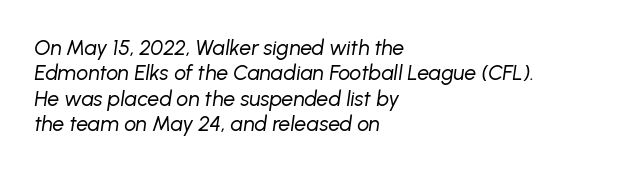
The image shows 21 px text type, italic (leaning right); set left-aligned, line spacing 1.21x, normal letter spacing, not underlined.
